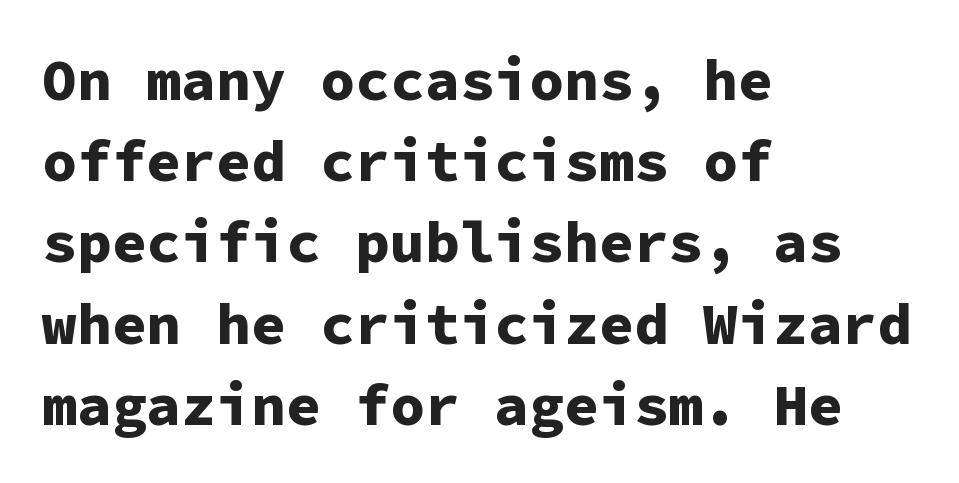
The rendering uses a moderate line-height, typical for paragraphs. Compared with typical body copy, the letter spacing here is the same. Does the lettering tilt? It doesn't — this is upright. Underlining? Definitely not there. Do the characters align in a grid? Yes, the font is monospaced.
